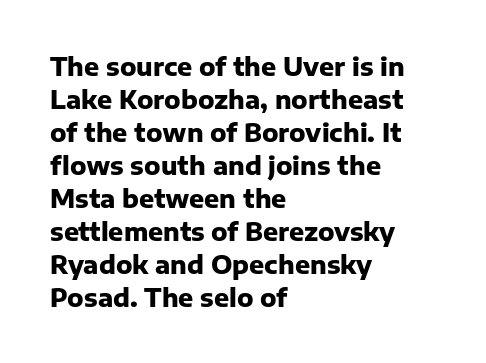
A full-strength bold gives these letters their thick strokes. The gaps between neighbouring characters are ordinary and unremarkable. The lines sit at an ordinary, default distance from one another. Descender tails drop into unmarked territory.
